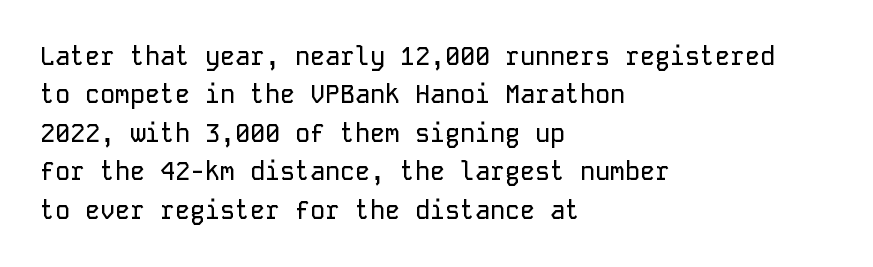
Q: Is the text italic (slanted)? A: No, it is upright.
Q: Is the text underlined? A: No.
Q: How is the paragraph aligned? A: Left-aligned.
Q: Is the spacing between letters normal or unusually wide? A: Normal.
Q: Is the spacing between lines tight, normal or loose? A: Normal.
